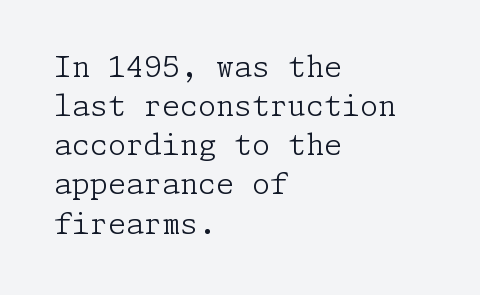
{"serif": "yes", "italic": "no", "bold": "no", "weight": "light", "width": "normal", "stroke_contrast": "low", "x_height": "medium", "underline": "no", "align": "left", "line_spacing": "normal", "line_spacing_ratio": 1.35, "letter_spacing": "normal", "letter_spacing_em": 0.0, "glyph_px": 29}
